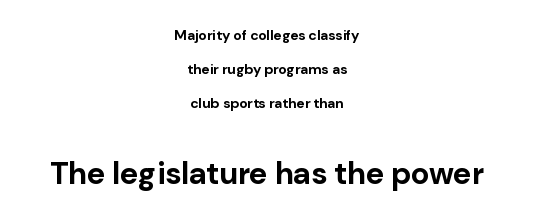
The image shows 31 px bold sans-serif type, upright; set centered, loose line spacing (2.43x), normal letter spacing, not underlined; the second (bottom) block is 2.21x larger; low stroke contrast and a medium x-height.
